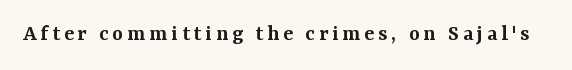
If you drew a line through each stem, it would be perfectly vertical. A bit beefed up — I'd call it semibold rather than bold. Just letters on the line, the space beneath them empty.
